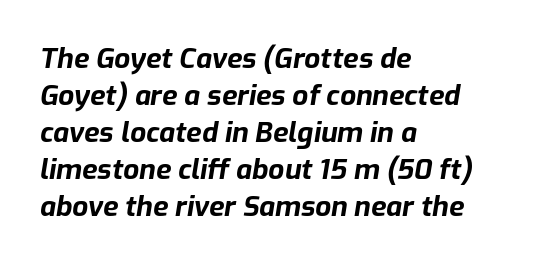
Quick note: underline off. Layout note: lines flush left. One glance says typical: line gaps are just what's usual. Tracking here is standard; glyphs follow each other at the usual distance.
